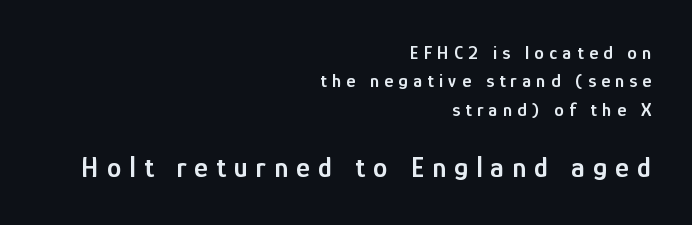
Q: Is the text bold? A: Semi-bold.
Q: Is the text italic (slanted)? A: No, it is upright.
Q: Is the typeface a serif or a sans-serif typeface? A: Sans-serif.
Q: Is the text underlined? A: No.
Q: How is the paragraph aligned? A: Right-aligned.
Q: Is the spacing between letters normal or unusually wide? A: Unusually wide.
Q: Is the spacing between lines tight, normal or loose? A: Normal.
Q: Which block of text is set in a larger size, the first (top) or the second (bottom)? A: The second (bottom) one.
Q: Width (condensed, normal, or wide)? A: Condensed.
Q: Stroke contrast? A: Low.
Q: x-height? A: Medium.
Q: Monospaced? A: No.
